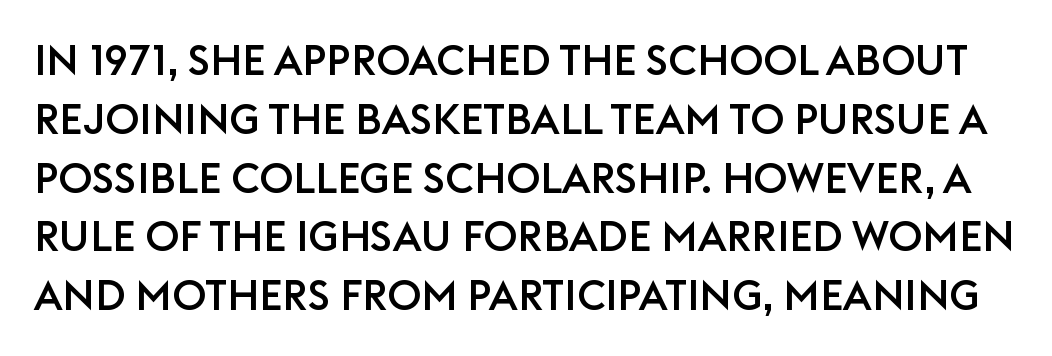
Q: Is the text italic (slanted)? A: No, it is upright.
Q: Is the typeface a serif or a sans-serif typeface? A: Sans-serif.
Q: Is the text underlined? A: No.
Q: Is the spacing between letters normal or unusually wide? A: Normal.
Q: Is the spacing between lines tight, normal or loose? A: Normal.
Q: Width (condensed, normal, or wide)? A: Normal.
Q: Stroke contrast? A: Low.
Q: x-height? A: Large.
Q: Monospaced? A: No.
